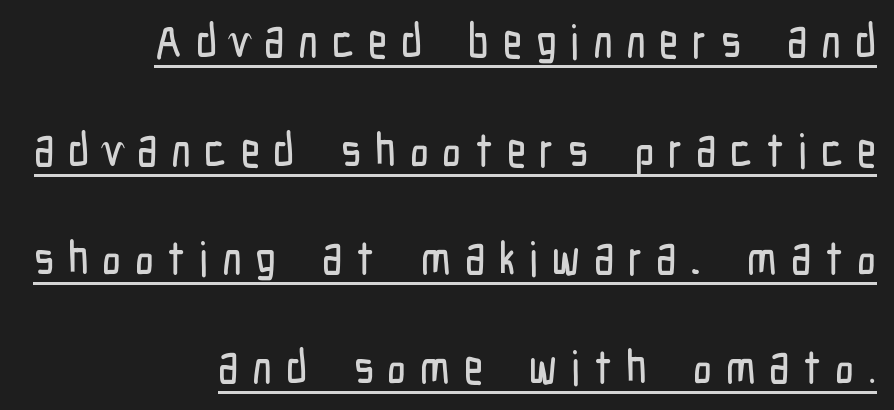
Q: Is the text italic (slanted)? A: No, it is upright.
Q: Is the typeface a serif or a sans-serif typeface? A: Sans-serif.
Q: Is the text underlined? A: Yes.
Q: How is the paragraph aligned? A: Right-aligned.
Q: Is the spacing between letters normal or unusually wide? A: Unusually wide.
Q: Is the spacing between lines tight, normal or loose? A: Loose.
Q: Width (condensed, normal, or wide)? A: Condensed.
Q: Stroke contrast? A: Low.
Q: x-height? A: Medium.
Q: Monospaced? A: No.
